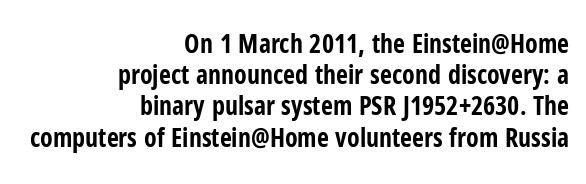
Q: Is the text bold? A: Yes.
Q: Is the text italic (slanted)? A: No, it is upright.
Q: Is the text underlined? A: No.
Q: How is the paragraph aligned? A: Right-aligned.
Q: Is the spacing between letters normal or unusually wide? A: Normal.
